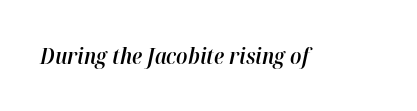
Honestly, there is no underline to notice here at all. The glyphs look as if they've been sheared to an angle. Students, this is semibold: more ink than regular, less than bold. The horizontal fit of the characters is conventional and even.
